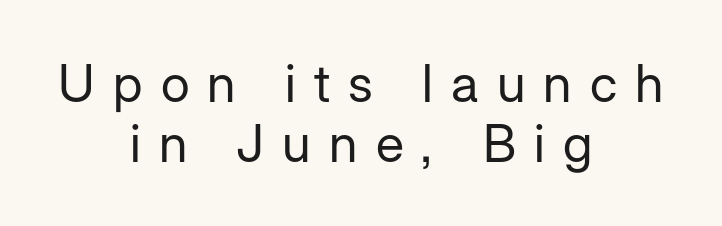
The image shows 52 px regular-weight sans-serif type, upright; set centered, tight line spacing (1.15x), unusually wide letter spacing (+0.35 em), not underlined; low stroke contrast and a medium x-height.
